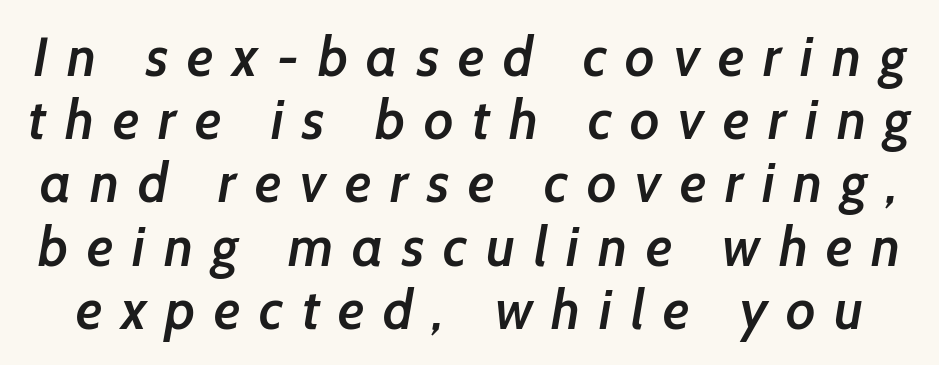
The image shows 55 px semibold sans-serif type; set tight line spacing (1.15x), unusually wide letter spacing (+0.34 em), not underlined; low stroke contrast and a medium x-height.
